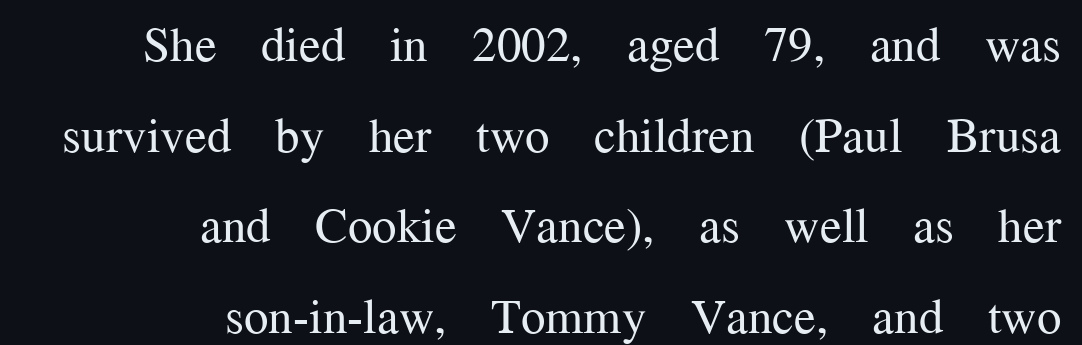
The image shows 49 px regular-weight serif type, upright; set right-aligned, line spacing 1.85x, normal letter spacing, not underlined; medium stroke contrast and a medium x-height.
